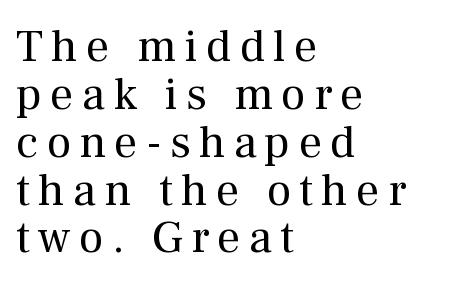
{"serif": "yes", "italic": "no", "bold": "no", "weight": "regular", "width": "normal", "stroke_contrast": "medium", "x_height": "medium", "monospaced": "no", "underline": "no", "align": "left", "line_spacing": "tight", "line_spacing_ratio": 1.04, "glyph_px": 46}
